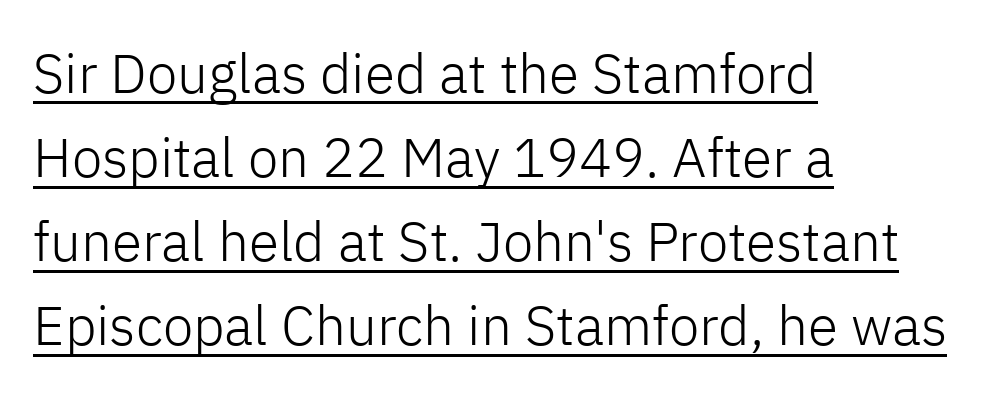
Summary of vertical rhythm: regular, with standard interline spacing. The face used here is a sans, in the tradition of grotesques and geometrics. The specimen includes a rule beneath the text block's lines. Letters have the restrained weight of plain body copy at most.
